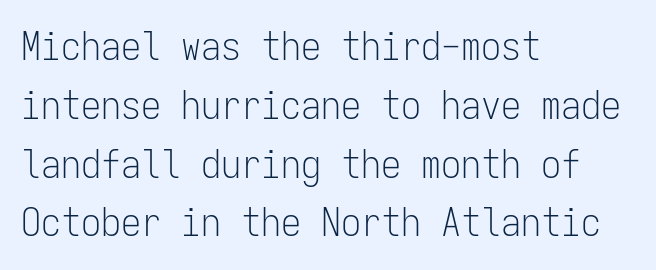
The image shows 40 px light, condensed sans-serif type, upright, monospaced; set left-aligned, normal line spacing (1.47x), normal letter spacing, not underlined; low stroke contrast and a medium x-height.
